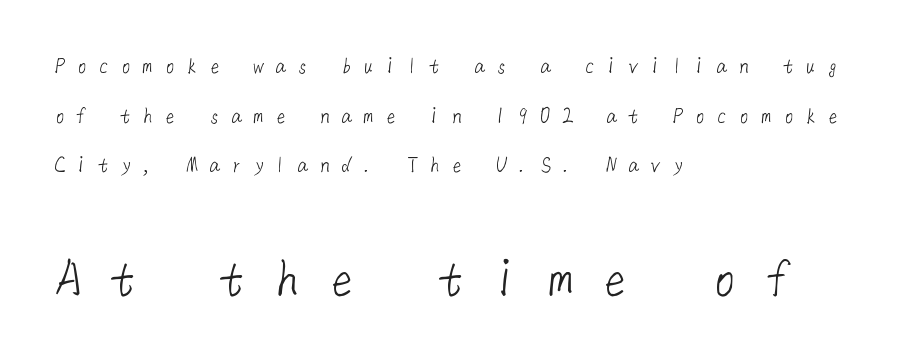
The font is comparable to plain body text, perhaps lighter. These lines stand farther apart than default settings would place them. The lines in this sample share a left origin and differ only in where they stop. You get the small type first, then a jump to larger type.
